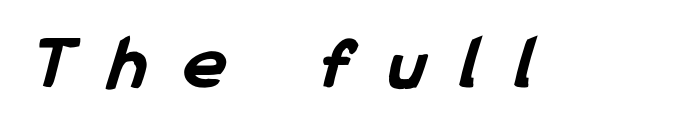
The passage shown is typed in a proportional face where columns would drift. A dark, heavy texture on the line: the type is bold. Words float on clear page, feet unadorned. What kind of face is this? One without serifs — a sans.
